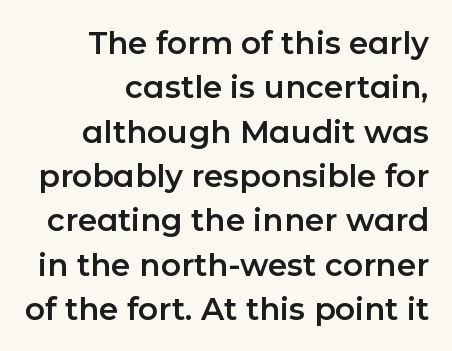
{"serif": "no", "italic": "no", "width": "normal", "stroke_contrast": "low", "x_height": "medium", "monospaced": "no", "underline": "no", "align": "right", "line_spacing": "normal", "line_spacing_ratio": 1.43, "letter_spacing": "normal", "letter_spacing_em": 0.0, "glyph_px": 31}
